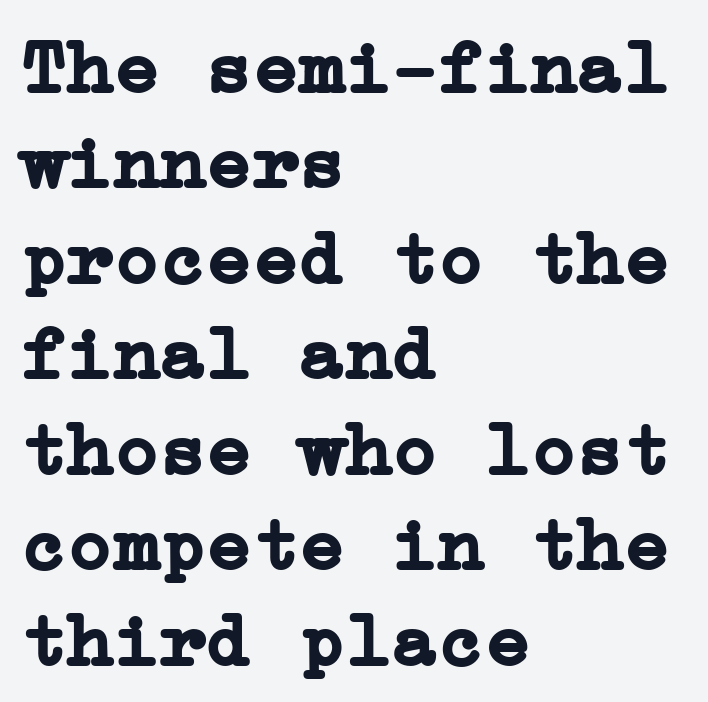
Q: Is the text bold? A: Yes.
Q: Is the text italic (slanted)? A: No, it is upright.
Q: Is the typeface a serif or a sans-serif typeface? A: Serif.
Q: Is the text underlined? A: No.
Q: How is the paragraph aligned? A: Left-aligned.
Q: Is the spacing between letters normal or unusually wide? A: Normal.
Q: Width (condensed, normal, or wide)? A: Normal.
Q: Stroke contrast? A: Low.
Q: x-height? A: Medium.
